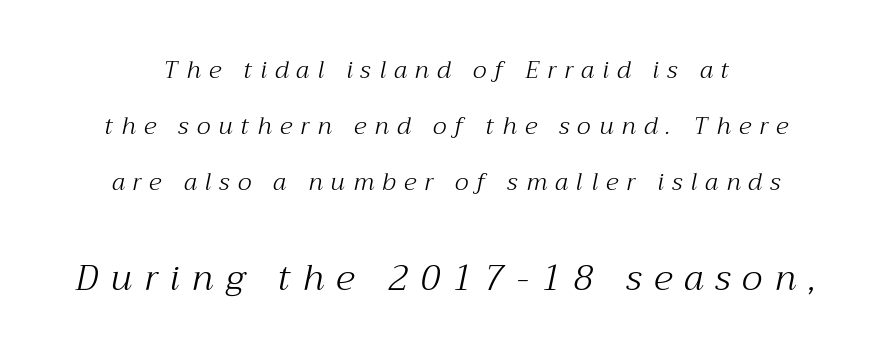
{"serif": "yes", "italic": "yes", "lean": "right", "slant_degrees": 12, "bold": "no", "weight": "light", "width": "normal", "stroke_contrast": "medium", "x_height": "medium", "monospaced": "no", "underline": "no", "align": "center", "line_spacing": "loose", "line_spacing_ratio": 2.33, "letter_spacing": "wide", "letter_spacing_em": 0.34, "larger_block": "second", "size_ratio": 1.5, "glyph_px": 36}
